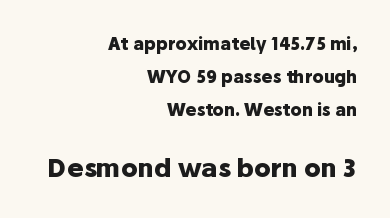
The image shows 25 px bold type, upright; set right-aligned, loose line spacing (1.95x), normal letter spacing, not underlined; the second (bottom) block is 1.47x larger.
